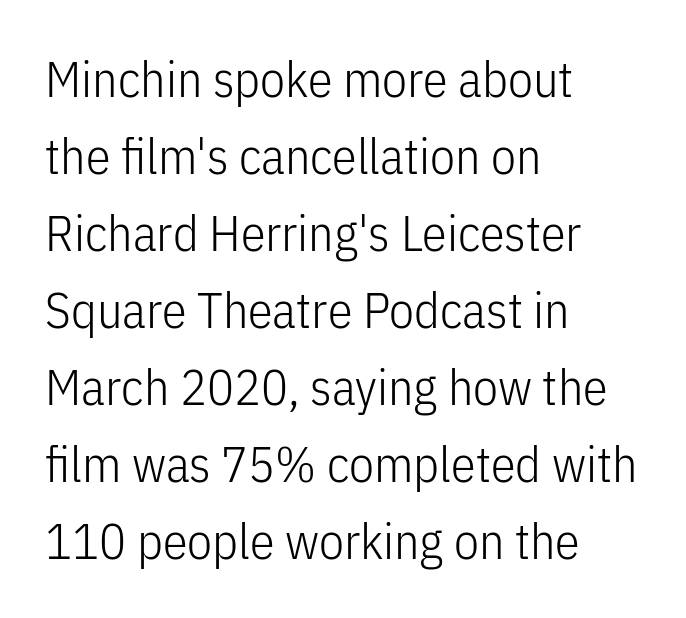
The image shows 50 px light, condensed sans-serif type, upright; set left-aligned, normal line spacing (1.54x), normal letter spacing, not underlined; low stroke contrast and a medium x-height.
